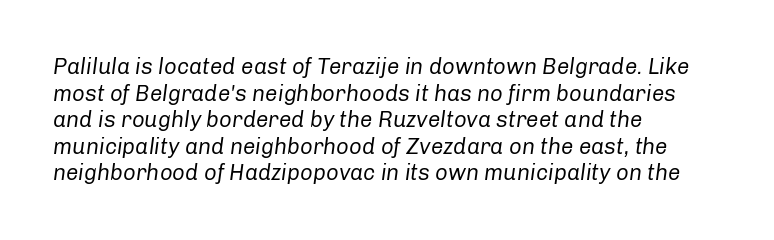
Slanted lettering throughout. Bold? No — there's no thickening of the strokes. The rendering anchors every line to the left-hand side. Beneath every word, the page is bare. Nobody touched the tracking dial on this one.
